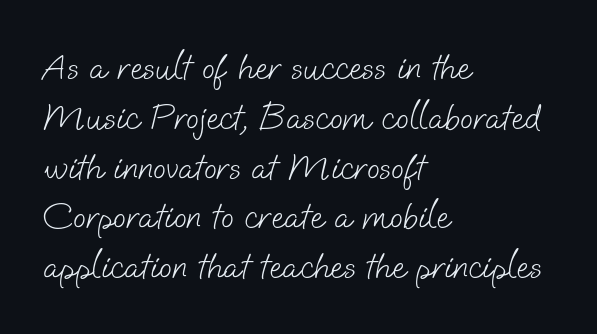
Q: Is the text bold? A: No.
Q: Is the typeface a serif or a sans-serif typeface? A: Sans-serif.
Q: Is the text underlined? A: No.
Q: How is the paragraph aligned? A: Left-aligned.
Q: Is the spacing between letters normal or unusually wide? A: Normal.
Q: Is the spacing between lines tight, normal or loose? A: Normal.
Q: Width (condensed, normal, or wide)? A: Normal.
Q: Stroke contrast? A: Low.
Q: x-height? A: Small.
Q: Monospaced? A: No.
